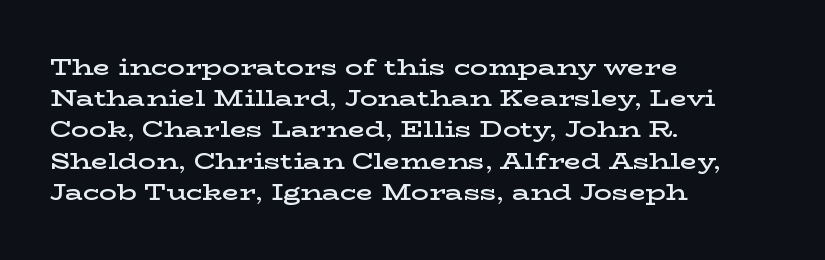
Q: Is the text bold? A: Semi-bold.
Q: Is the text italic (slanted)? A: No, it is upright.
Q: Is the text underlined? A: No.
Q: How is the paragraph aligned? A: Left-aligned.
Q: Is the spacing between letters normal or unusually wide? A: Normal.
Q: Is the spacing between lines tight, normal or loose? A: Normal.
